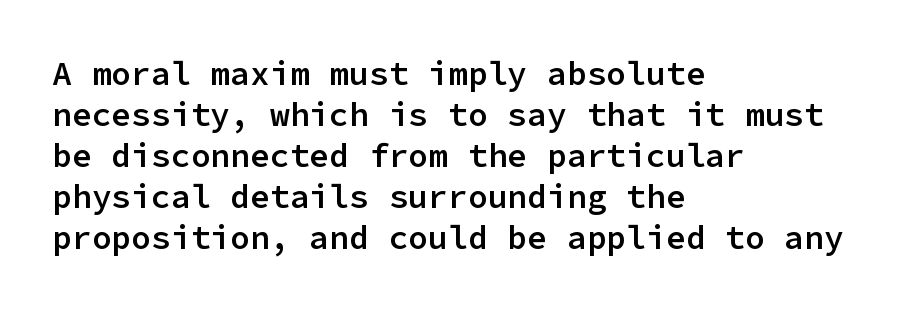
Reading down the block, your eye returns to a fixed left position each line. Serif or sans? Sans — the stroke terminals are bare. Here the designer chose a console-style face with uniform glyph widths. Look at the tracking — it's just the regular setting, nothing added.
